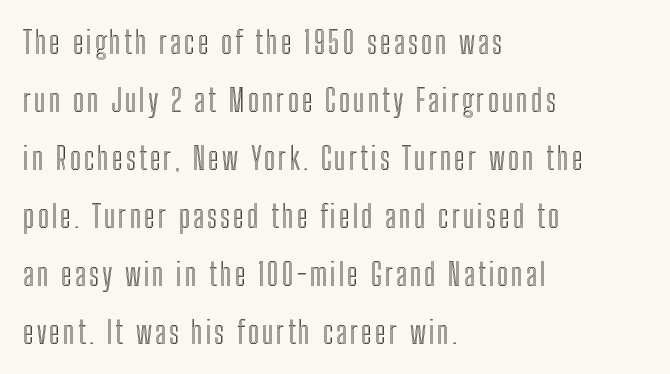
Q: Is the text italic (slanted)? A: No, it is upright.
Q: Is the text underlined? A: No.
Q: How is the paragraph aligned? A: Left-aligned.
Q: Width (condensed, normal, or wide)? A: Condensed.
Q: x-height? A: Medium.
Q: Monospaced? A: No.
